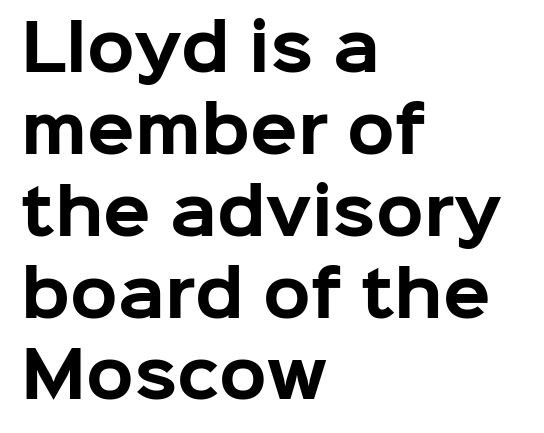
Stroke thickness is high; the sample reads as a true bold. Nobody drew a line under any word here. The typeface chosen for these lines omits serifs. The rag falls on the right side of this text block. Each word holds together tightly as a unit, with standard inter-letter gaps.
